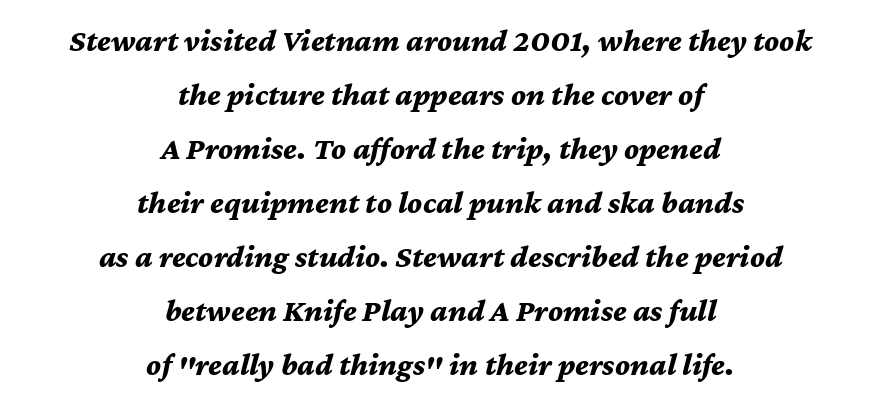
The image shows 32 px bold type, italic (leaning right); set centered, normal line spacing (1.69x), normal letter spacing, not underlined; medium stroke contrast and a medium x-height.
